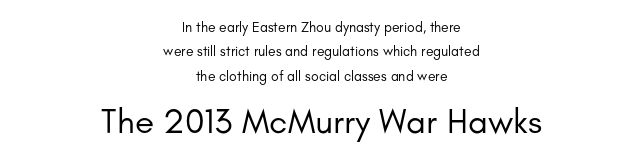
{"serif": "no", "italic": "no", "bold": "no", "weight": "regular", "width": "normal", "stroke_contrast": "low", "x_height": "small", "monospaced": "no", "underline": "no", "align": "center", "line_spacing_ratio": 1.74, "letter_spacing": "normal", "letter_spacing_em": 0.0, "larger_block": "second", "size_ratio": 2.5, "glyph_px": 35}
